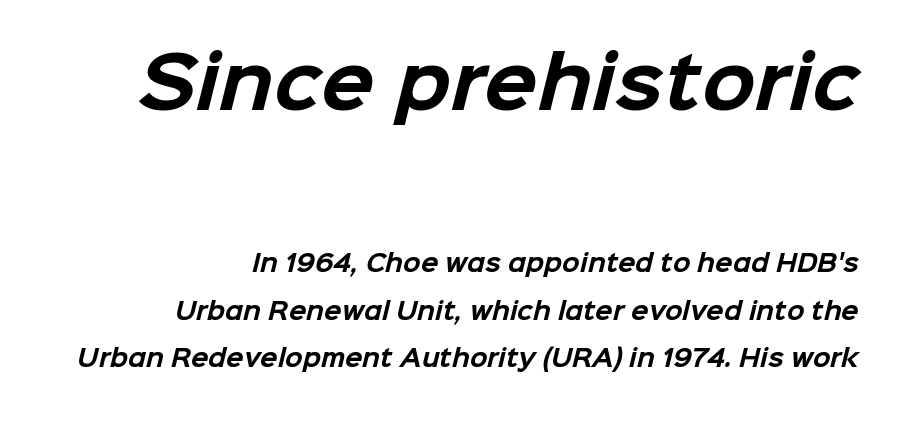
A bare baseline throughout the passage. In this sample the first text group is rendered at the bigger scale. The face used here is a sans, in the tradition of grotesques and geometrics. Baseline-to-baseline distance is far greater than the letter height.
